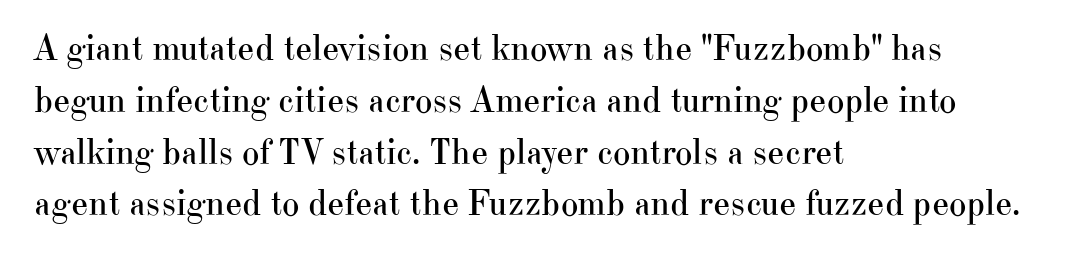
{"serif": "yes", "italic": "no", "bold": "no", "weight": "regular", "width": "normal", "stroke_contrast": "high", "x_height": "small", "monospaced": "no", "underline": "no", "align": "left", "line_spacing": "normal", "line_spacing_ratio": 1.4, "letter_spacing": "normal", "letter_spacing_em": 0.0, "glyph_px": 37}
